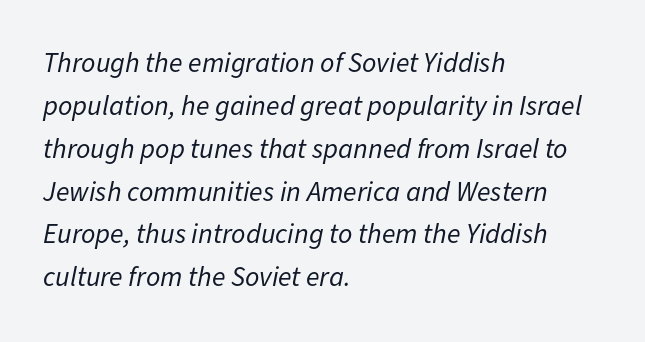
Teacher's note: observe the even left margin — that is flush-left alignment. Looks like regular typesetting: each glyph gets only the width it needs. What's the leading like? Ordinary, nothing unusual. Quick note: italic. The face used here is rendered with its standard letterfit. The gap between lines stays unmarked.
